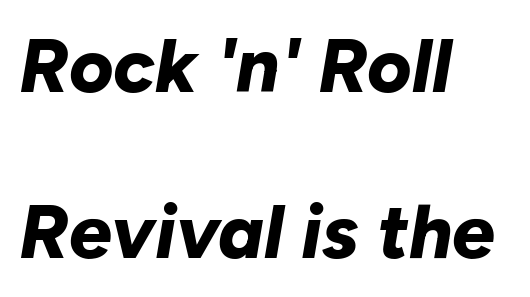
{"italic": "yes", "lean": "right", "slant_degrees": 10, "bold": "yes", "weight": "bold", "width": "normal", "stroke_contrast": "low", "x_height": "medium", "monospaced": "no", "underline": "no", "align": "left", "line_spacing": "loose", "line_spacing_ratio": 2.19, "letter_spacing": "normal", "letter_spacing_em": 0.0, "glyph_px": 76}
